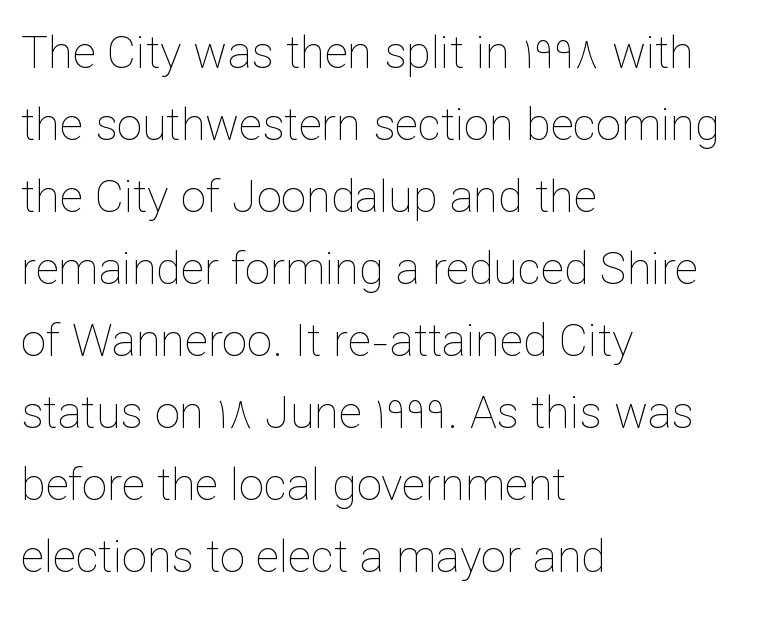
{"italic": "no", "bold": "no", "weight": "thin", "width": "normal", "stroke_contrast": "low", "x_height": "medium", "monospaced": "no", "underline": "no", "align": "left", "line_spacing": "normal", "line_spacing_ratio": 1.6, "letter_spacing": "normal", "letter_spacing_em": 0.0, "glyph_px": 45}
